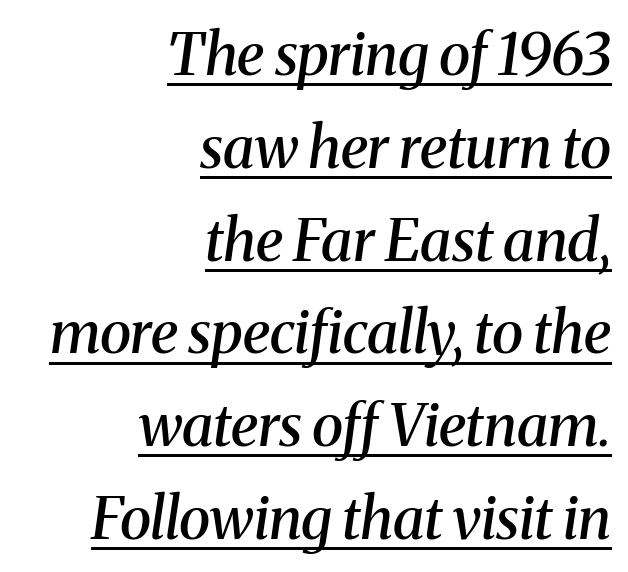
{"serif": "yes", "italic": "yes", "lean": "right", "slant_degrees": 8, "bold": "semi", "weight": "semibold", "width": "normal", "stroke_contrast": "medium", "x_height": "medium", "monospaced": "no", "underline": "yes", "align": "right", "line_spacing": "normal", "line_spacing_ratio": 1.6, "letter_spacing": "normal", "letter_spacing_em": 0.0, "glyph_px": 58}
